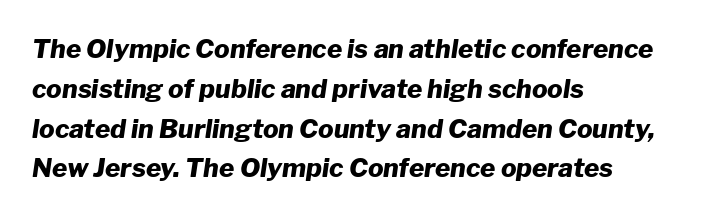
{"italic": "yes", "lean": "right", "slant_degrees": 8, "bold": "yes", "underline": "no", "align": "left", "line_spacing": "normal", "line_spacing_ratio": 1.53, "letter_spacing": "normal", "letter_spacing_em": 0.0, "glyph_px": 26}
